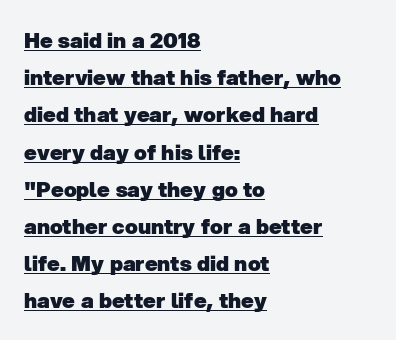
{"bold": "yes", "underline": "yes", "align": "left", "line_spacing_ratio": 1.77, "letter_spacing": "normal", "letter_spacing_em": 0.0, "glyph_px": 21}
